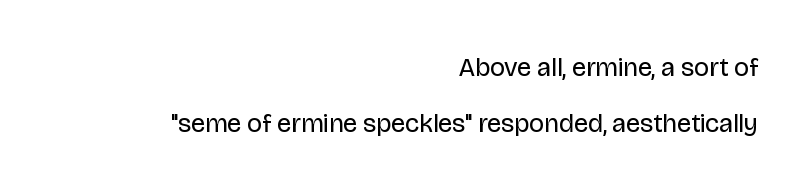
The image shows 26 px text type, upright; set right-aligned, loose line spacing (2.14x), normal letter spacing, not underlined.
